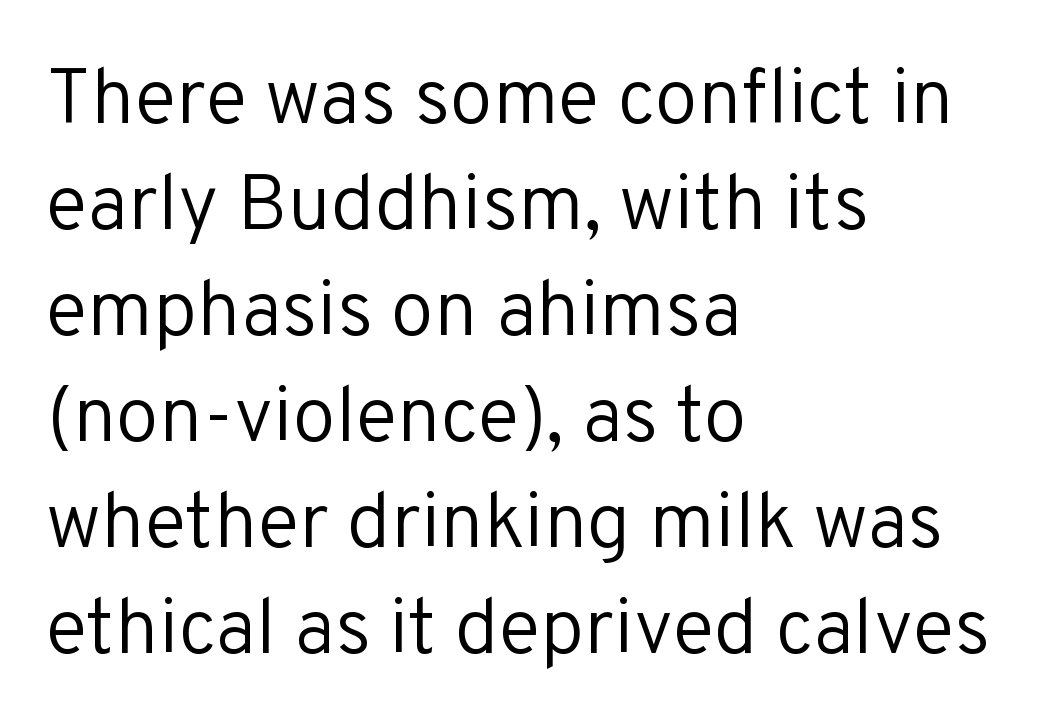
Q: Is the text bold? A: No.
Q: Is the text italic (slanted)? A: No, it is upright.
Q: Is the typeface a serif or a sans-serif typeface? A: Sans-serif.
Q: Is the text underlined? A: No.
Q: How is the paragraph aligned? A: Left-aligned.
Q: Is the spacing between letters normal or unusually wide? A: Normal.
Q: Is the spacing between lines tight, normal or loose? A: Normal.
Q: Width (condensed, normal, or wide)? A: Normal.
Q: Stroke contrast? A: Low.
Q: x-height? A: Medium.
Q: Monospaced? A: No.
